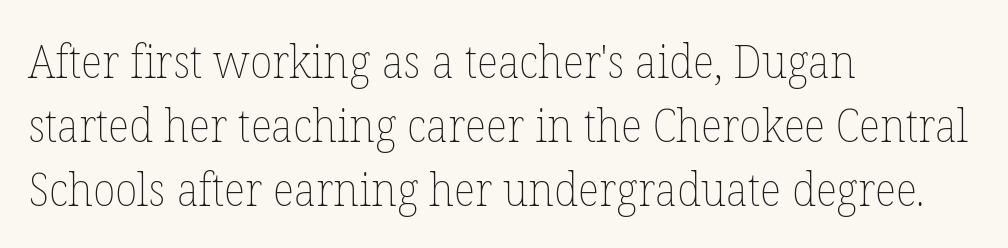
The image shows 46 px thin type, upright; set left-aligned, normal line spacing (1.39x), normal letter spacing, not underlined; low stroke contrast and a medium x-height.
